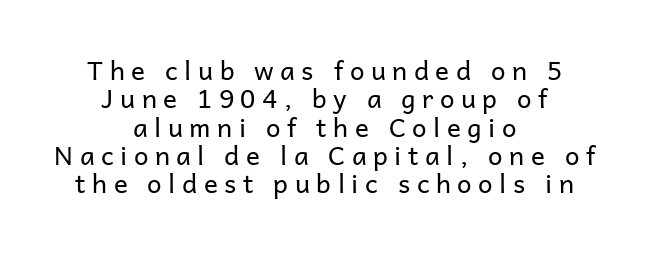
{"italic": "no", "bold": "no", "underline": "no", "align": "center", "line_spacing": "tight", "line_spacing_ratio": 1.09, "letter_spacing": "wide", "letter_spacing_em": 0.25, "glyph_px": 26}
